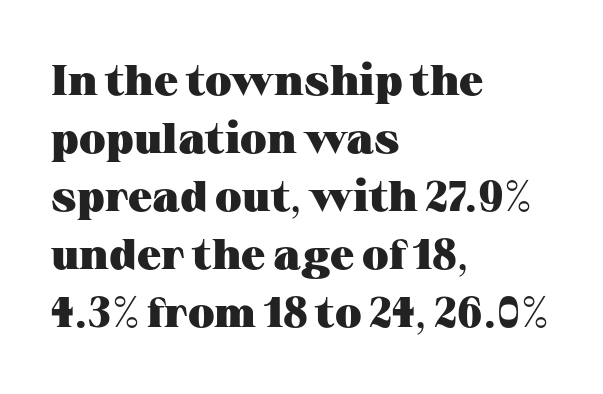
The font's upright variant was chosen for this text. The glyphs in this specimen are seriffed. Letter spacing: default. Here the designer chose a conventional face with non-uniform glyph widths.
